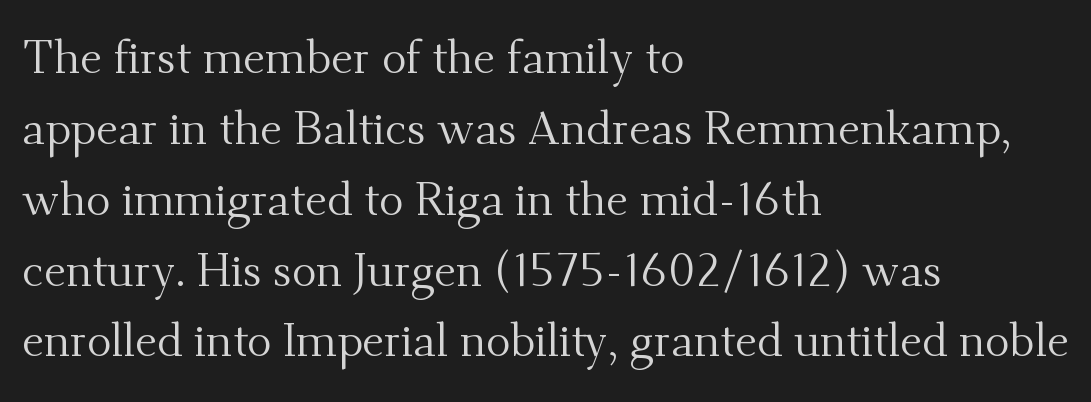
Interline gaps are of average width in this sample. The strokes are not fattened; the text isn't bold. Words float on clear page, feet unadorned. You can tell it's not italic because the verticals are truly vertical. Tracking value appears to be zero — textbook default spacing.
